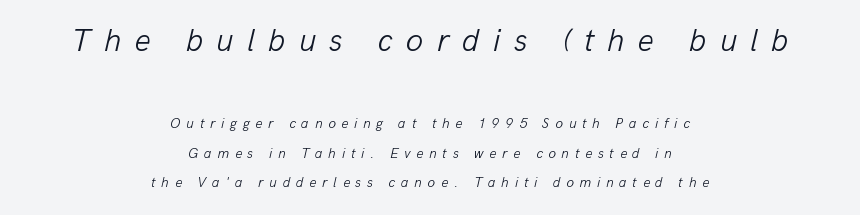
Underlining? Definitely not there. Reading top to bottom, the characters get smaller at the block break. Is the letter spacing exaggerated? Yes — the characters are pushed far apart. The typeface has the unassuming heft of standard copy or less. An italicized treatment has been applied to the whole sample. Line spacing here is loose.
